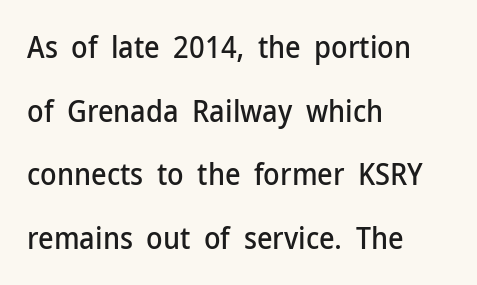
Caption: standard tracking, unaltered. These lines were composed using upright roman letters. You could fit nearly another row in the gap between these rows. The face used here is proportionally spaced, like ordinary book or web type.
